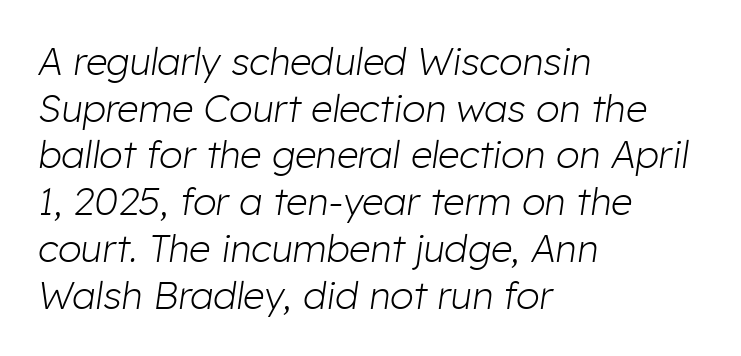
Q: Is the text bold? A: No.
Q: Is the text italic (slanted)? A: Yes, it leans right by about 8 degrees.
Q: Is the text underlined? A: No.
Q: How is the paragraph aligned? A: Left-aligned.
Q: Is the spacing between letters normal or unusually wide? A: Normal.
Q: Width (condensed, normal, or wide)? A: Normal.
Q: Stroke contrast? A: Low.
Q: x-height? A: Medium.
Q: Monospaced? A: No.
